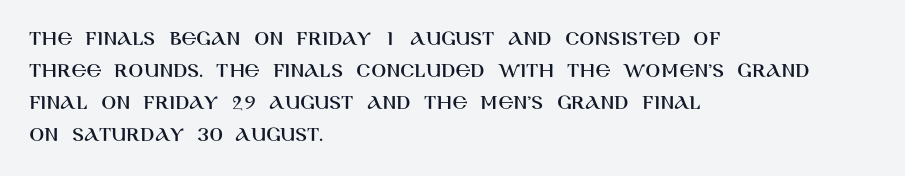
{"italic": "no", "underline": "no", "align": "left", "line_spacing": "normal", "line_spacing_ratio": 1.46, "letter_spacing": "normal", "letter_spacing_em": 0.0, "glyph_px": 22}
